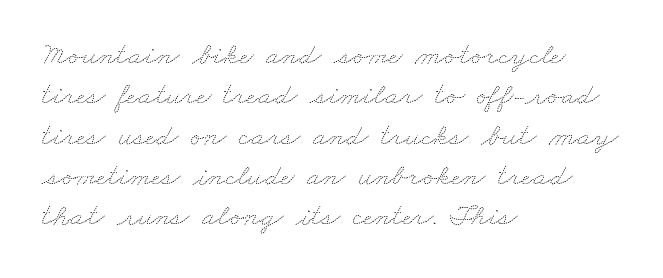
Q: Is the text bold? A: No.
Q: Is the text underlined? A: No.
Q: How is the paragraph aligned? A: Left-aligned.
Q: Is the spacing between letters normal or unusually wide? A: Normal.
Q: Is the spacing between lines tight, normal or loose? A: Normal.
Q: Width (condensed, normal, or wide)? A: Wide.
Q: Stroke contrast? A: Medium.
Q: x-height? A: Small.
Q: Monospaced? A: No.
